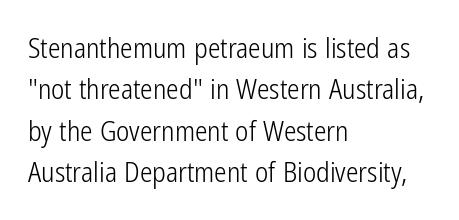
Type style note: lacks serifs. Upright lettering throughout. Which margin do the lines hug? The left one — the right edge is uneven. Heaviness? Minimal to ordinary, like unemphasized prose. A typesetter would call this proportional, since set widths differ per character.
